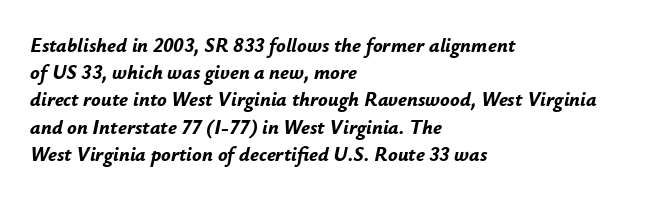
{"italic": "yes", "lean": "right", "slant_degrees": 12, "bold": "yes", "underline": "no", "align": "left", "line_spacing": "normal", "line_spacing_ratio": 1.36, "letter_spacing": "normal", "letter_spacing_em": 0.0, "glyph_px": 20}
